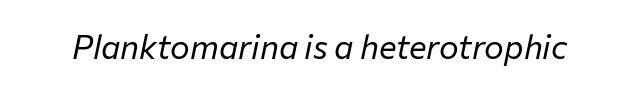
Q: Is the text bold? A: No.
Q: Is the text italic (slanted)? A: Yes, it leans right by about 12 degrees.
Q: Is the text underlined? A: No.
Q: Is the spacing between letters normal or unusually wide? A: Normal.
Q: Width (condensed, normal, or wide)? A: Normal.
Q: Stroke contrast? A: Low.
Q: x-height? A: Medium.
Q: Monospaced? A: No.
